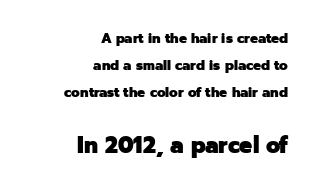
Does the copy run flush right? Yes — the right margin is perfectly even. These lines carry a lot of weight — the face is fully bold. Does the lettering tilt? It doesn't — this is upright. Rows of type keep a wide berth in the vertical direction. Clear beneath every line of the passage.
